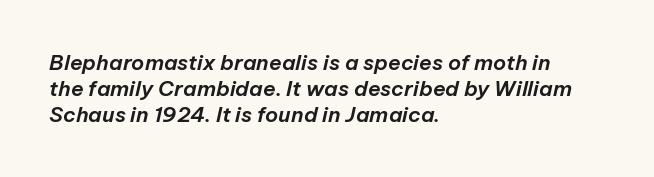
Check the space under the baseline: it is left empty. Each line starts at the same left margin while the right side varies. Tracking here is standard; glyphs follow each other at the usual distance. Would a proofreader flag this as italicized? Yes.
